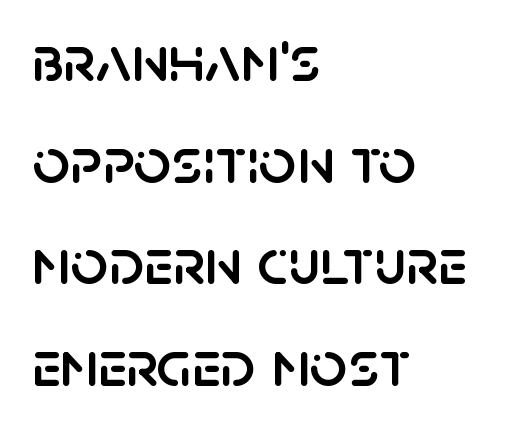
{"serif": "no", "italic": "no", "width": "normal", "stroke_contrast": "low", "x_height": "large", "monospaced": "no", "underline": "no", "align": "left", "line_spacing": "normal", "line_spacing_ratio": 1.54, "letter_spacing": "normal", "letter_spacing_em": 0.0, "glyph_px": 66}
